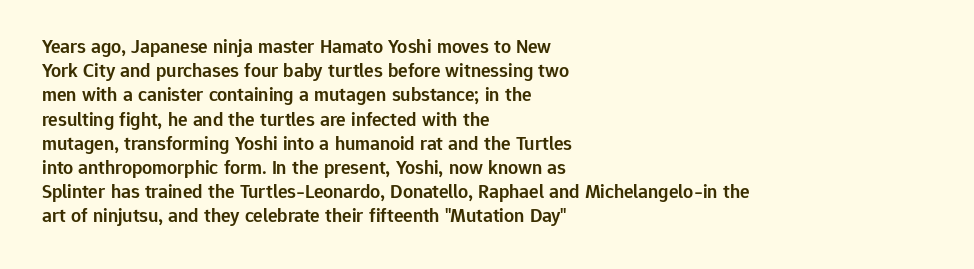
The image shows 20 px text type, upright; set left-aligned, line spacing 1.21x, normal letter spacing, not underlined.
